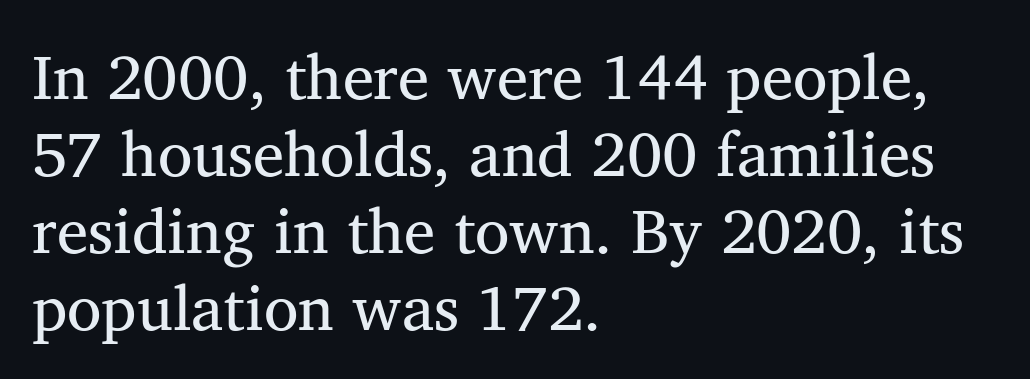
{"serif": "yes", "italic": "no", "bold": "no", "weight": "regular", "width": "normal", "stroke_contrast": "medium", "x_height": "medium", "monospaced": "no", "underline": "no", "align": "left", "line_spacing_ratio": 1.22, "letter_spacing": "normal", "letter_spacing_em": 0.0, "glyph_px": 63}
